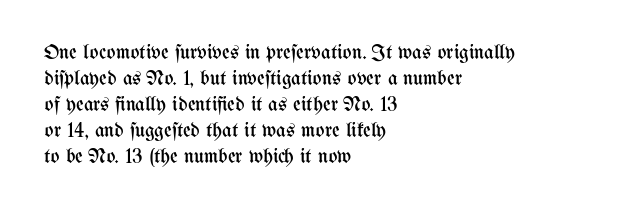
Q: Is the text bold? A: No.
Q: Is the text italic (slanted)? A: No, it is upright.
Q: Is the text underlined? A: No.
Q: How is the paragraph aligned? A: Left-aligned.
Q: Is the spacing between letters normal or unusually wide? A: Normal.
